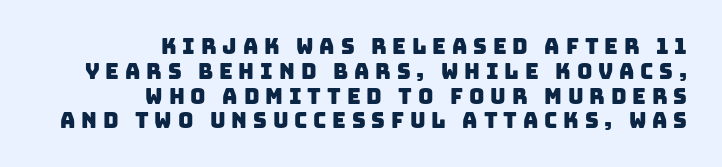
Between one letter and the next there's a generous, obvious gap. Honestly, there is no underline to notice here at all. Teacher's note: observe the even right margin — that is flush-right alignment.
